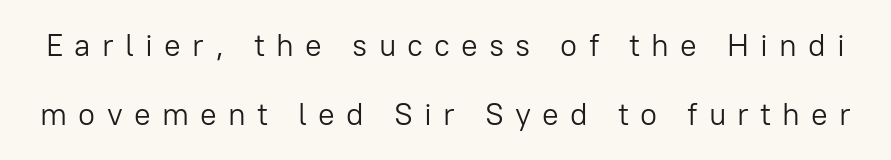
The image shows 31 px light sans-serif type, upright; set loose line spacing (2.24x), unusually wide letter spacing (+0.36 em), not underlined; low stroke contrast and a medium x-height.
